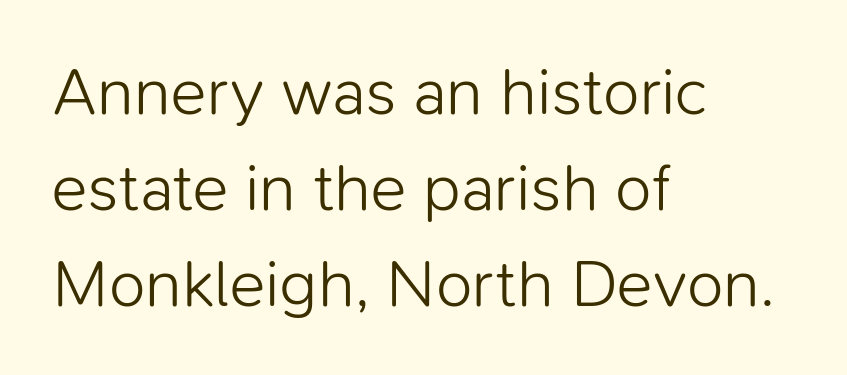
{"serif": "no", "italic": "no", "bold": "no", "weight": "light", "width": "normal", "stroke_contrast": "low", "x_height": "medium", "monospaced": "no", "underline": "no", "align": "left", "line_spacing": "normal", "line_spacing_ratio": 1.43, "letter_spacing": "normal", "letter_spacing_em": 0.0, "glyph_px": 67}
